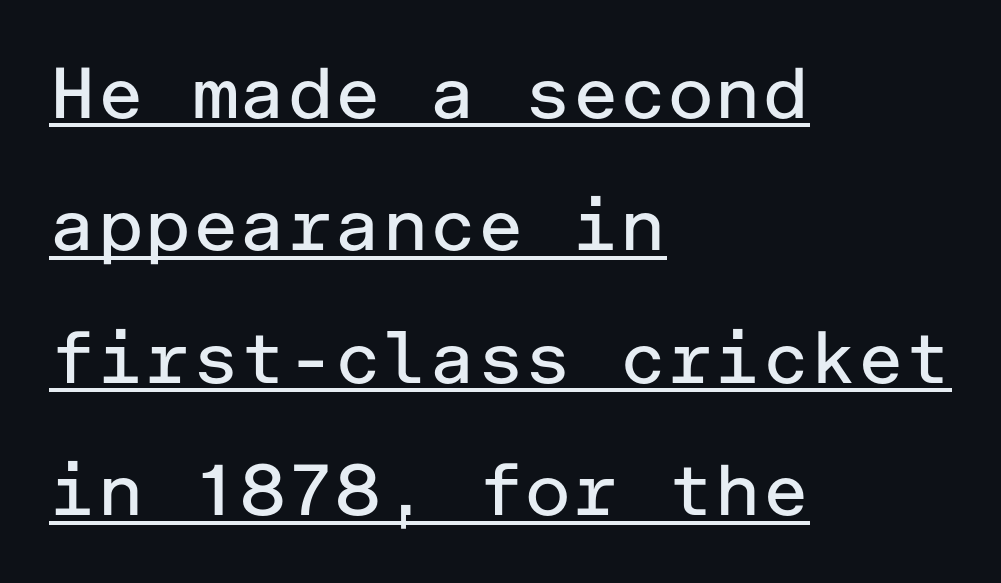
Q: Is the text bold? A: No.
Q: Is the text italic (slanted)? A: No, it is upright.
Q: Is the typeface a serif or a sans-serif typeface? A: Sans-serif.
Q: Is the text underlined? A: Yes.
Q: How is the paragraph aligned? A: Left-aligned.
Q: Is the spacing between letters normal or unusually wide? A: Normal.
Q: Width (condensed, normal, or wide)? A: Normal.
Q: Stroke contrast? A: Low.
Q: x-height? A: Medium.
